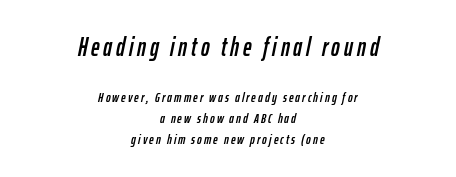
The image shows 26 px text type, italic (leaning right); set centered, normal line spacing (1.5x), not underlined; the first (top) block is 1.86x larger.
